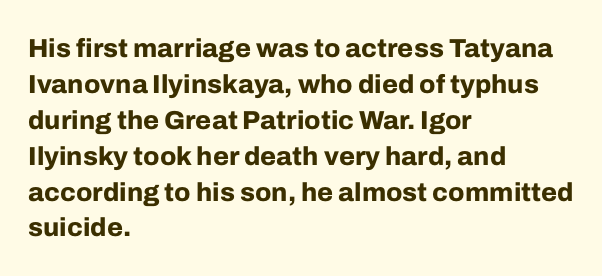
Weight: bold. Inter-character spacing is left at the font's built-in metrics. Check the space under the baseline: it is left empty. These lines sit exactly where default settings would place them. Compared with a centered layout, this one pins lines to the left instead.
